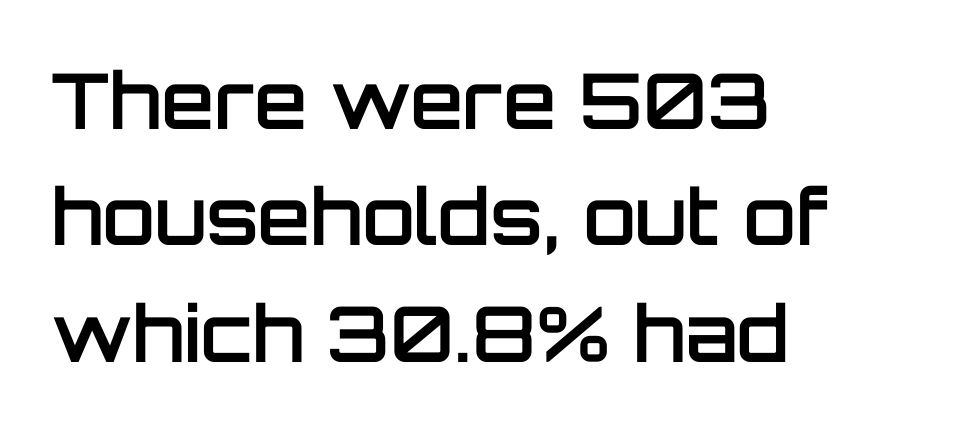
{"serif": "no", "italic": "no", "bold": "semi", "weight": "semibold", "width": "normal", "stroke_contrast": "low", "x_height": "large", "monospaced": "no", "underline": "no", "align": "left", "line_spacing": "normal", "line_spacing_ratio": 1.51, "letter_spacing": "normal", "letter_spacing_em": 0.0, "glyph_px": 77}
